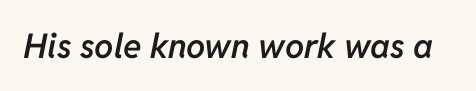
The image shows 34 px semibold type, italic (leaning right); set normal letter spacing, not underlined; low stroke contrast and a medium x-height.
